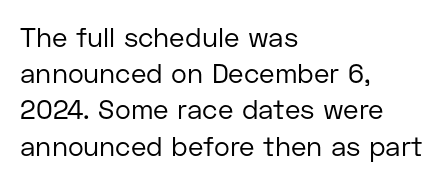
The image shows 27 px text type, upright; set left-aligned, normal line spacing (1.34x), normal letter spacing, not underlined.
